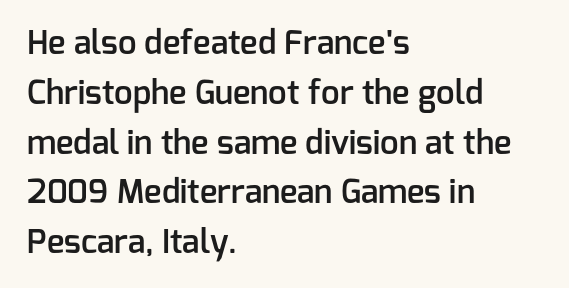
The image shows 33 px semibold sans-serif type, upright; set left-aligned, normal line spacing (1.51x), normal letter spacing, not underlined; low stroke contrast and a medium x-height.
